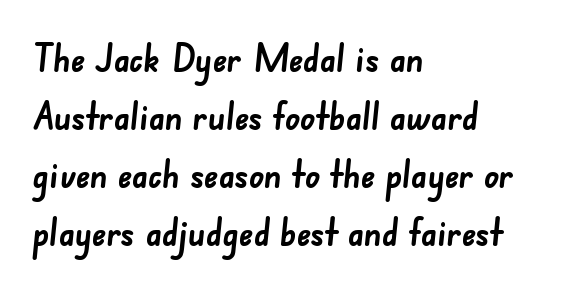
The image shows 37 px semibold sans-serif type; set left-aligned, normal line spacing (1.57x), normal letter spacing, not underlined; low stroke contrast and a small x-height.
